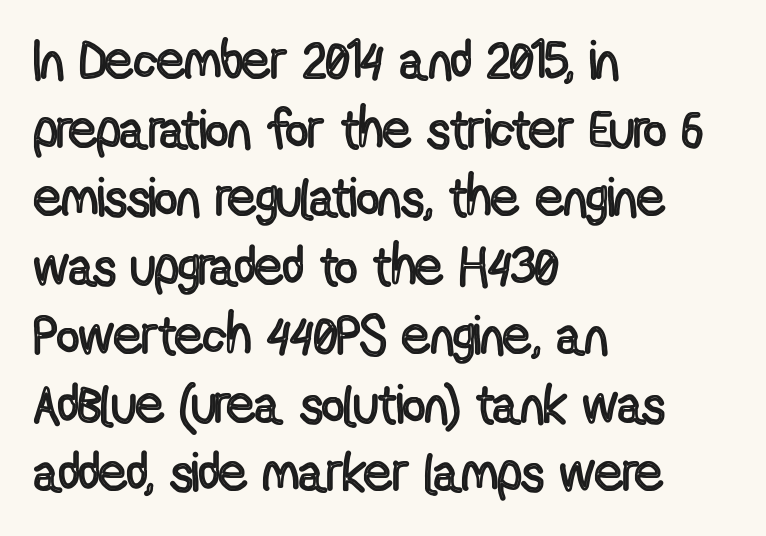
Q: Is the text italic (slanted)? A: No, it is upright.
Q: Is the text underlined? A: No.
Q: How is the paragraph aligned? A: Left-aligned.
Q: Is the spacing between letters normal or unusually wide? A: Normal.
Q: Is the spacing between lines tight, normal or loose? A: Normal.
Q: Width (condensed, normal, or wide)? A: Condensed.
Q: x-height? A: Medium.
Q: Monospaced? A: No.
